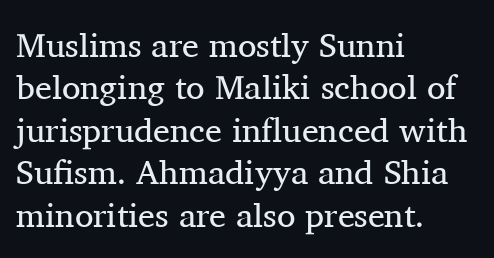
The image shows 34 px regular-weight serif type, upright; set left-aligned, normal line spacing (1.25x), normal letter spacing, not underlined; medium stroke contrast and a medium x-height.
